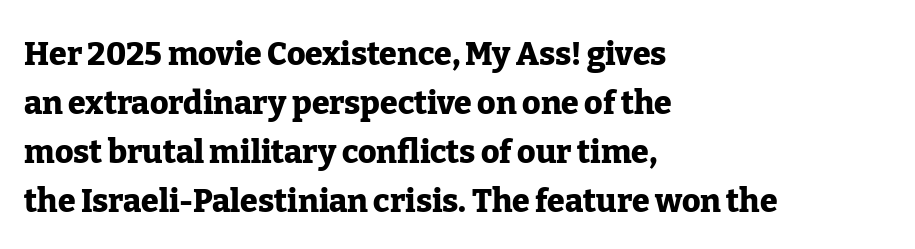
The image shows 32 px heavy serif type, upright; set left-aligned, normal line spacing (1.53x), normal letter spacing, not underlined; low stroke contrast and a medium x-height.
